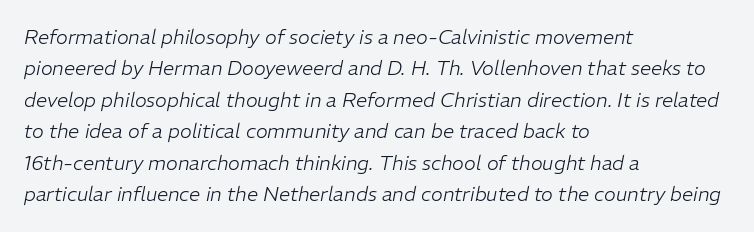
Q: Is the text bold? A: No.
Q: Is the text italic (slanted)? A: Yes, it leans right by about 11 degrees.
Q: Is the text underlined? A: No.
Q: How is the paragraph aligned? A: Left-aligned.
Q: Is the spacing between letters normal or unusually wide? A: Normal.
Q: Is the spacing between lines tight, normal or loose? A: Normal.
